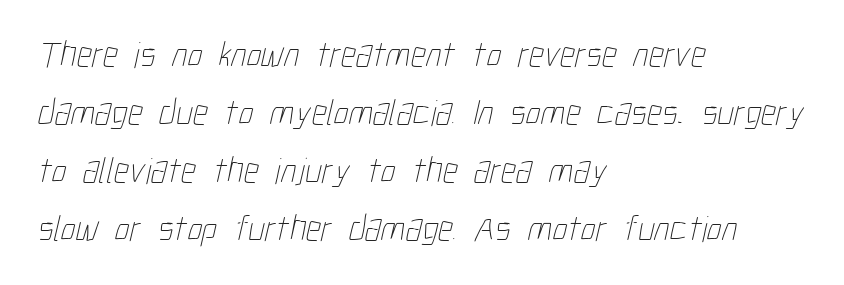
Q: Is the text bold? A: No.
Q: Is the text underlined? A: No.
Q: How is the paragraph aligned? A: Left-aligned.
Q: Is the spacing between letters normal or unusually wide? A: Normal.
Q: Is the spacing between lines tight, normal or loose? A: Normal.
Q: Width (condensed, normal, or wide)? A: Condensed.
Q: Stroke contrast? A: Low.
Q: x-height? A: Medium.
Q: Monospaced? A: No.
